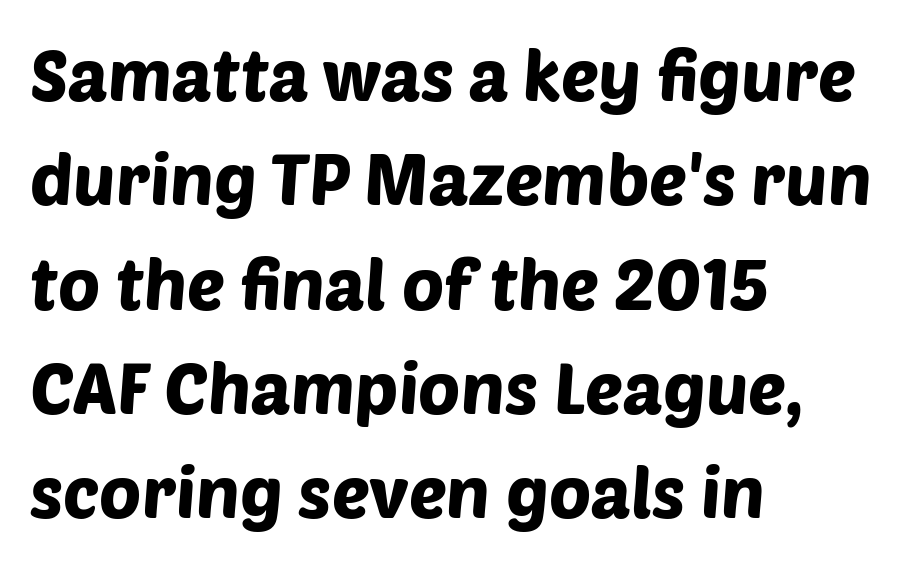
{"serif": "no", "width": "normal", "stroke_contrast": "low", "x_height": "large", "monospaced": "no", "underline": "no", "align": "left", "line_spacing": "normal", "line_spacing_ratio": 1.47, "letter_spacing": "normal", "letter_spacing_em": 0.0, "glyph_px": 71}
